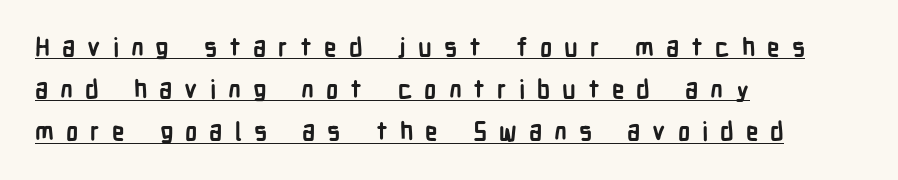
The image shows 25 px bold type, upright; set left-aligned, normal line spacing (1.69x), unusually wide letter spacing (+0.48 em), underlined.
